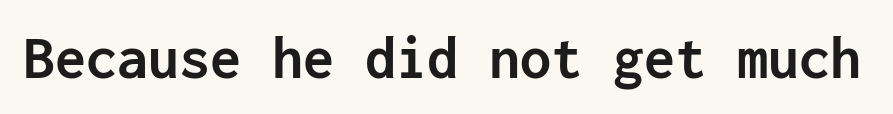
Rule under the text: the space is simply empty. Thick stems and heavy bowls — unmistakably bold. Here the designer chose a console-style face with uniform glyph widths. This sample uses an upright cut, with every glyph sitting square on the baseline. Typographically, this falls in the sans-serif category. Default kerning and tracking; the words read as compact shapes.
